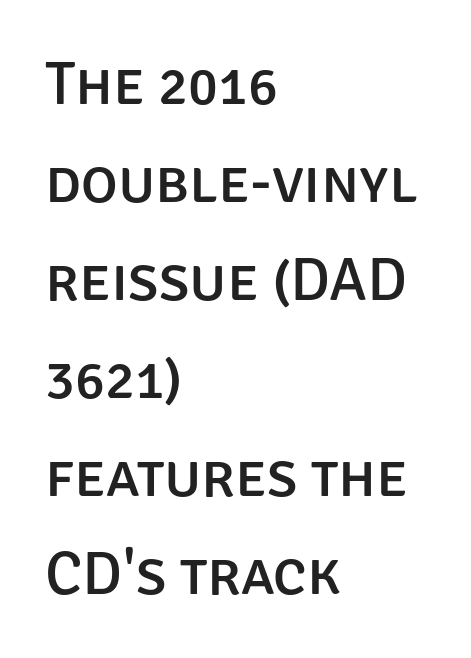
Q: Is the text italic (slanted)? A: No, it is upright.
Q: Is the typeface a serif or a sans-serif typeface? A: Sans-serif.
Q: Is the text underlined? A: No.
Q: How is the paragraph aligned? A: Left-aligned.
Q: Is the spacing between letters normal or unusually wide? A: Normal.
Q: Is the spacing between lines tight, normal or loose? A: Normal.
Q: Width (condensed, normal, or wide)? A: Normal.
Q: Stroke contrast? A: Low.
Q: x-height? A: Large.
Q: Monospaced? A: No.
